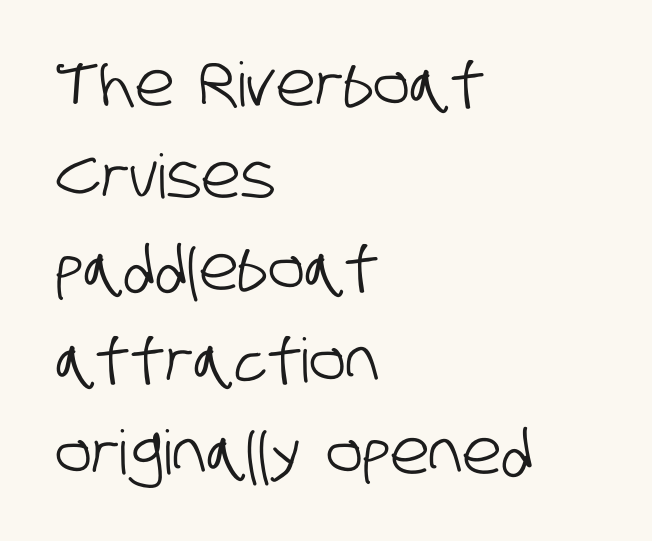
Q: Is the typeface a serif or a sans-serif typeface? A: Sans-serif.
Q: Is the text underlined? A: No.
Q: How is the paragraph aligned? A: Left-aligned.
Q: Is the spacing between letters normal or unusually wide? A: Normal.
Q: Is the spacing between lines tight, normal or loose? A: Normal.
Q: Width (condensed, normal, or wide)? A: Condensed.
Q: Stroke contrast? A: Low.
Q: x-height? A: Large.
Q: Monospaced? A: No.
